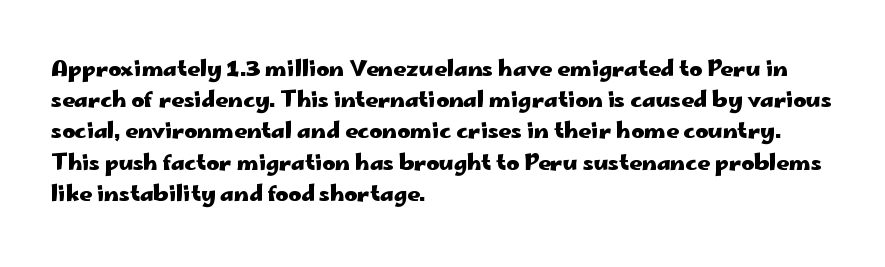
In CSS terms this would be text-align: left. Baseline-to-baseline distance is the conventional proportion of letter height. Notice how the stems are strictly vertical — no italics here. The space beneath each line is pristine and unruled. Spacing between characters is what you'd get straight out of the box. The passage shown is emphatically bold.
